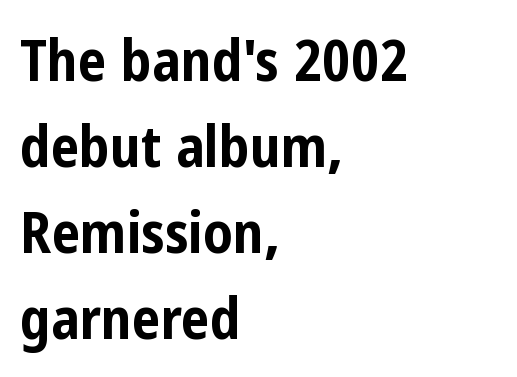
{"serif": "no", "italic": "no", "bold": "yes", "weight": "bold", "width": "condensed", "stroke_contrast": "low", "x_height": "medium", "monospaced": "no", "underline": "no", "align": "left", "line_spacing": "normal", "line_spacing_ratio": 1.51, "letter_spacing": "normal", "letter_spacing_em": 0.0, "glyph_px": 57}
